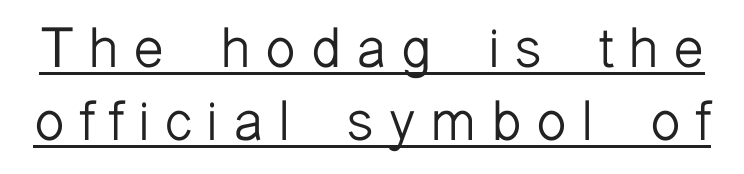
The image shows 56 px light sans-serif type, upright; set normal line spacing (1.3x), unusually wide letter spacing (+0.25 em), underlined; low stroke contrast and a medium x-height.
